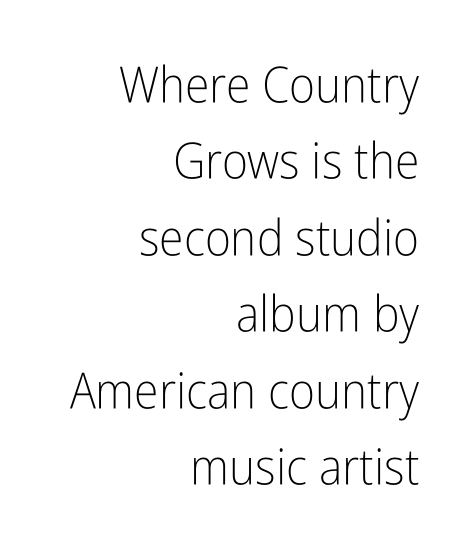
The image shows 50 px light, condensed sans-serif type, upright; set right-aligned, normal line spacing (1.53x), normal letter spacing, not underlined; low stroke contrast and a medium x-height.
